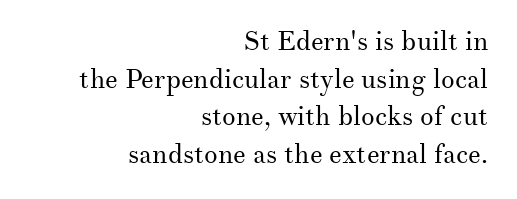
The image shows 27 px text type, upright; set right-aligned, normal line spacing (1.39x), normal letter spacing, not underlined.
